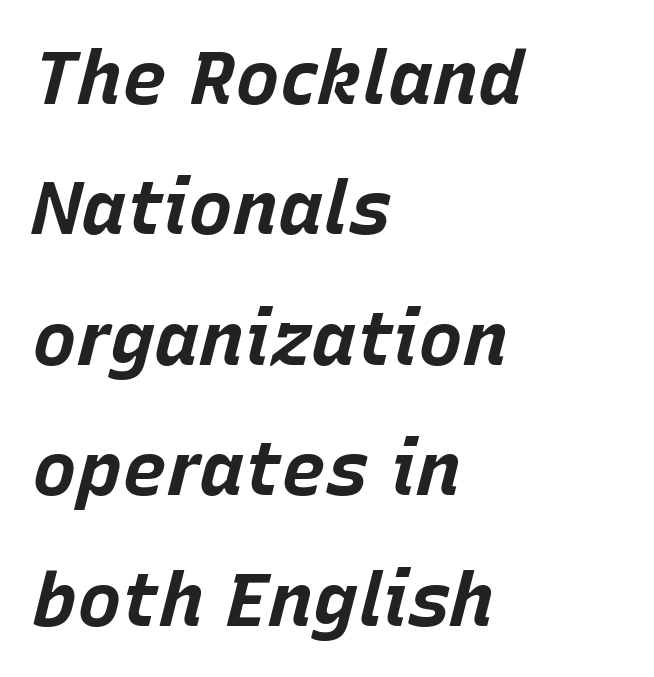
Q: Is the text bold? A: Yes.
Q: Is the text italic (slanted)? A: Yes, it leans right by about 15 degrees.
Q: Is the text underlined? A: No.
Q: How is the paragraph aligned? A: Left-aligned.
Q: Is the spacing between letters normal or unusually wide? A: Normal.
Q: Width (condensed, normal, or wide)? A: Normal.
Q: Stroke contrast? A: Low.
Q: x-height? A: Large.
Q: Monospaced? A: No.
